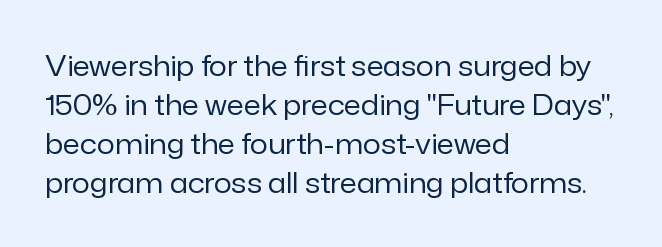
The image shows 28 px regular-weight sans-serif type, upright; set left-aligned, normal line spacing (1.39x), normal letter spacing, not underlined; low stroke contrast and a medium x-height.
